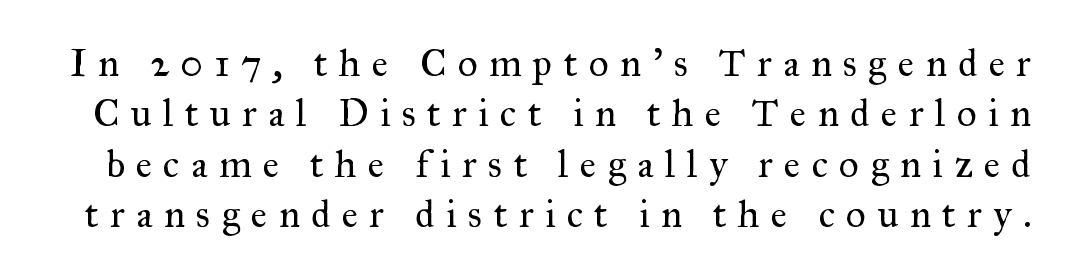
{"serif": "yes", "italic": "no", "bold": "no", "weight": "regular", "width": "normal", "stroke_contrast": "medium", "x_height": "small", "monospaced": "no", "underline": "no", "line_spacing": "normal", "line_spacing_ratio": 1.29, "letter_spacing": "wide", "letter_spacing_em": 0.29, "glyph_px": 39}
